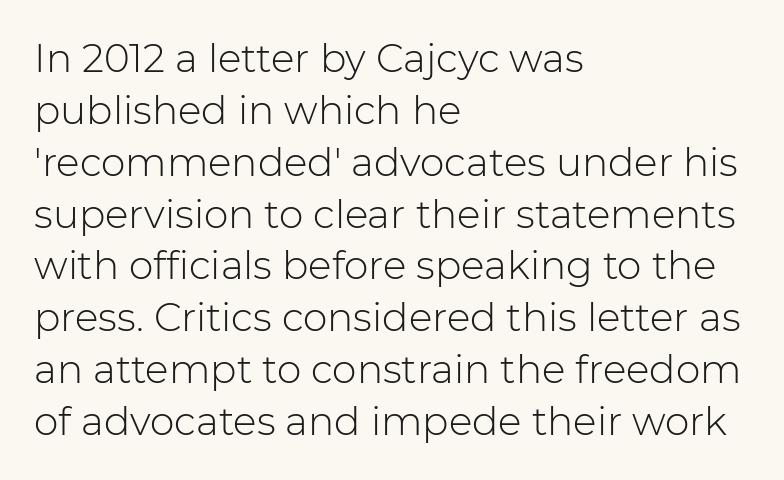
Q: Is the text bold? A: No.
Q: Is the text italic (slanted)? A: No, it is upright.
Q: Is the typeface a serif or a sans-serif typeface? A: Sans-serif.
Q: Is the text underlined? A: No.
Q: How is the paragraph aligned? A: Left-aligned.
Q: Is the spacing between letters normal or unusually wide? A: Normal.
Q: Is the spacing between lines tight, normal or loose? A: Normal.
Q: Width (condensed, normal, or wide)? A: Normal.
Q: Stroke contrast? A: Low.
Q: x-height? A: Medium.
Q: Monospaced? A: No.
